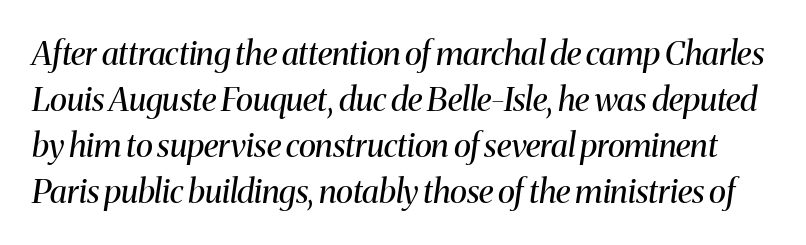
The zone under the glyphs is completely vacant. Italic? Definitely — the glyphs are oblique. The line texture is even and compact thanks to regular tracking. Here the designer chose a conventional face with non-uniform glyph widths.
